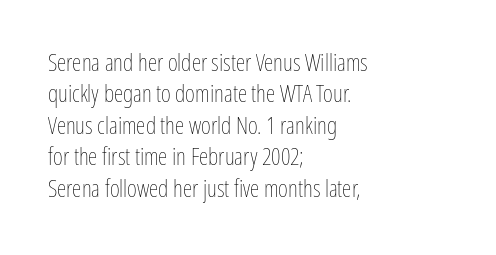
Q: Is the text bold? A: No.
Q: Is the text italic (slanted)? A: No, it is upright.
Q: Is the text underlined? A: No.
Q: How is the paragraph aligned? A: Left-aligned.
Q: Is the spacing between letters normal or unusually wide? A: Normal.
Q: Is the spacing between lines tight, normal or loose? A: Normal.
